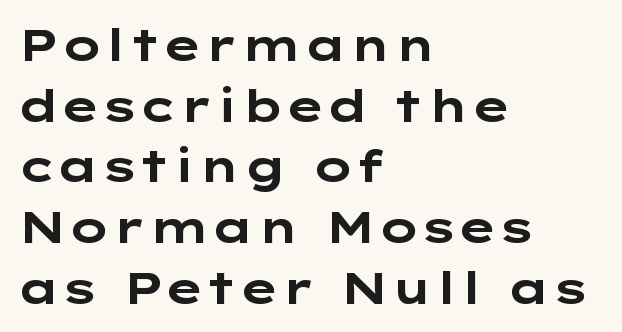
Italic: no, the glyphs are upright roman. The letters carry no serifs — their stems end cleanly without finishing strokes. Does the leading feel generous? No, just average. Typographic density is high because the face is bold. Each line starts at the same left margin while the right side varies. Does extra space separate the letters? No, they use regular spacing.
